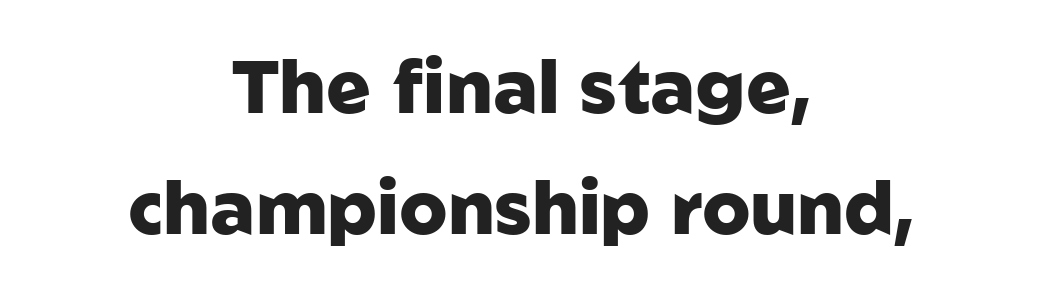
Looks like regular typesetting: each glyph gets only the width it needs. Honestly, the row spacing looks completely unremarkable. The letterforms sit shoulder to shoulder at normal distance. Horizontal alignment here is central, giving a formal, balanced look. What kind of face is this? One without serifs — a sans.
